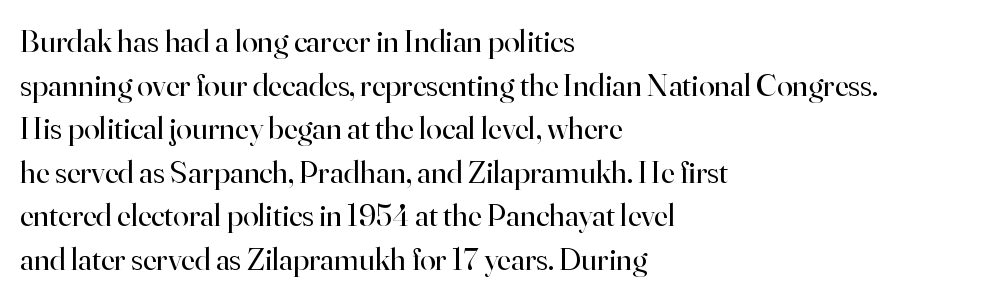
The image shows 32 px regular-weight serif type, upright; set left-aligned, normal line spacing (1.36x), normal letter spacing, not underlined; high stroke contrast and a small x-height.
